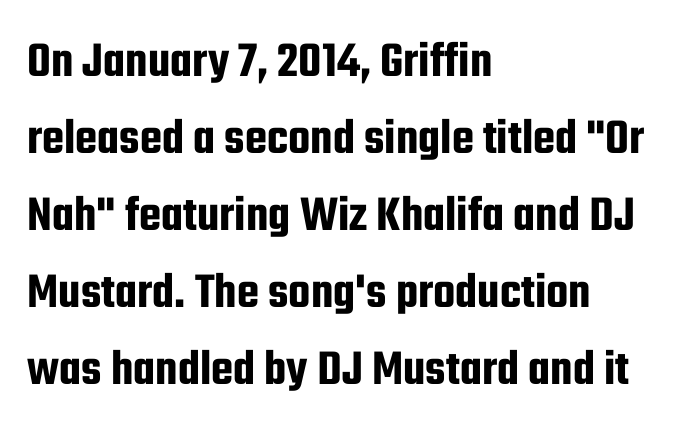
This rendering features lettering with no underline. Vertical strokes here are truly vertical. Tracking value appears to be zero — textbook default spacing. Typographically, this falls in the sans-serif category.
